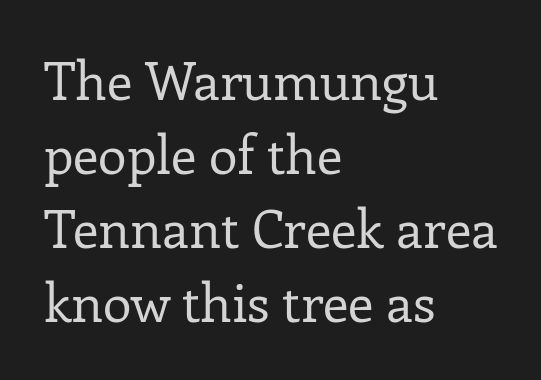
{"serif": "yes", "italic": "no", "bold": "no", "weight": "regular", "width": "normal", "stroke_contrast": "low", "x_height": "medium", "monospaced": "no", "underline": "no", "align": "left", "line_spacing": "normal", "line_spacing_ratio": 1.42, "letter_spacing": "normal", "letter_spacing_em": 0.0, "glyph_px": 52}
